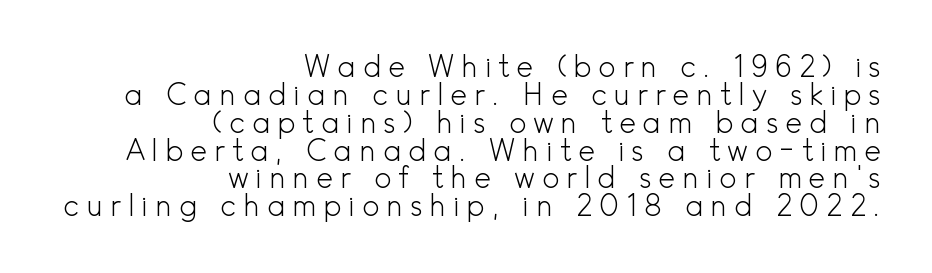
{"serif": "no", "italic": "no", "bold": "no", "weight": "light", "width": "normal", "x_height": "small", "monospaced": "no", "underline": "no", "align": "right", "line_spacing": "tight", "line_spacing_ratio": 0.96, "letter_spacing": "wide", "letter_spacing_em": 0.23, "glyph_px": 29}
